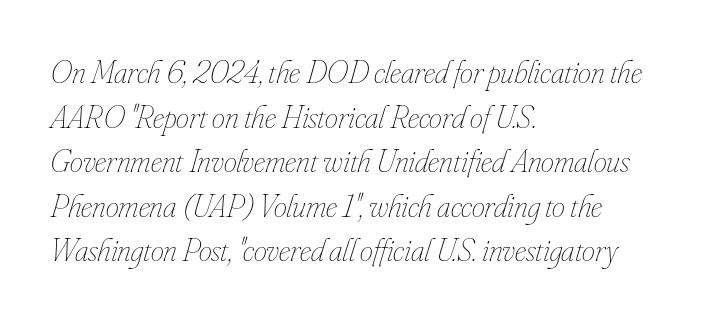
The face used here is proportionally spaced, like ordinary book or web type. Underlining? Definitely not there. Stroke thickness stays within the range of a standard reading face or lighter. Letter spacing: default. The vertical gap from one line to the next is medium. The typography opts for an oblique posture over an upright one.
